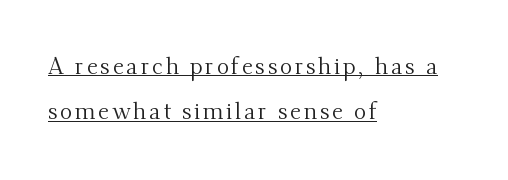
Q: Is the text bold? A: No.
Q: Is the text italic (slanted)? A: No, it is upright.
Q: Is the text underlined? A: Yes.
Q: How is the paragraph aligned? A: Left-aligned.
Q: Is the spacing between lines tight, normal or loose? A: Loose.
